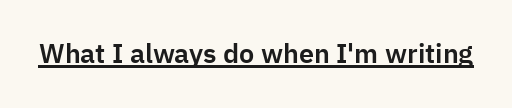
{"italic": "no", "underline": "yes", "letter_spacing": "normal", "letter_spacing_em": 0.0, "glyph_px": 27}
